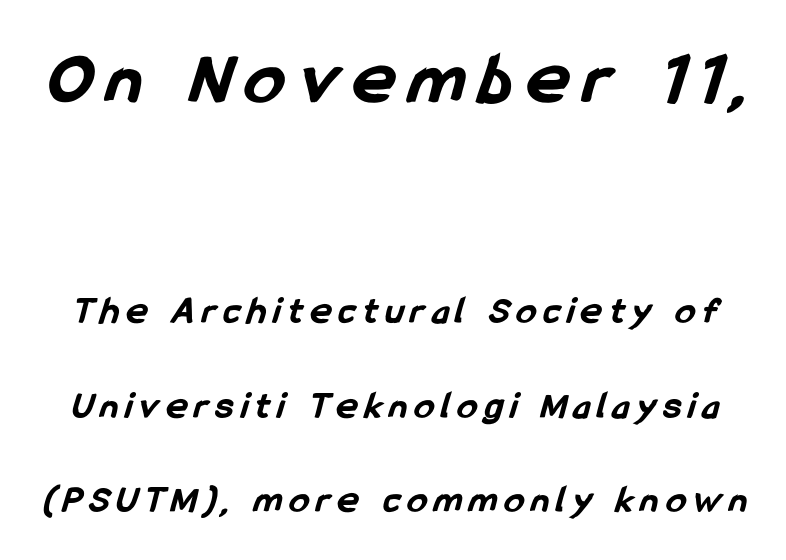
Honestly, there is no underline to notice here at all. The passage shown stacks its lines with a broad gap. Of the two passages, the one on top uses the larger point size. Is the letter spacing exaggerated? Yes — the characters are pushed far apart. Classification — sans serif.
